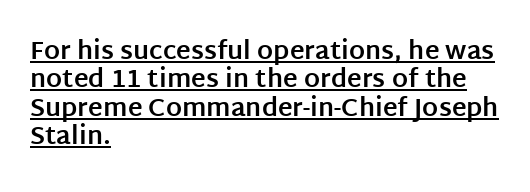
{"italic": "no", "bold": "yes", "underline": "yes", "align": "left", "line_spacing": "tight", "line_spacing_ratio": 1.14, "letter_spacing": "normal", "letter_spacing_em": 0.0, "glyph_px": 25}
